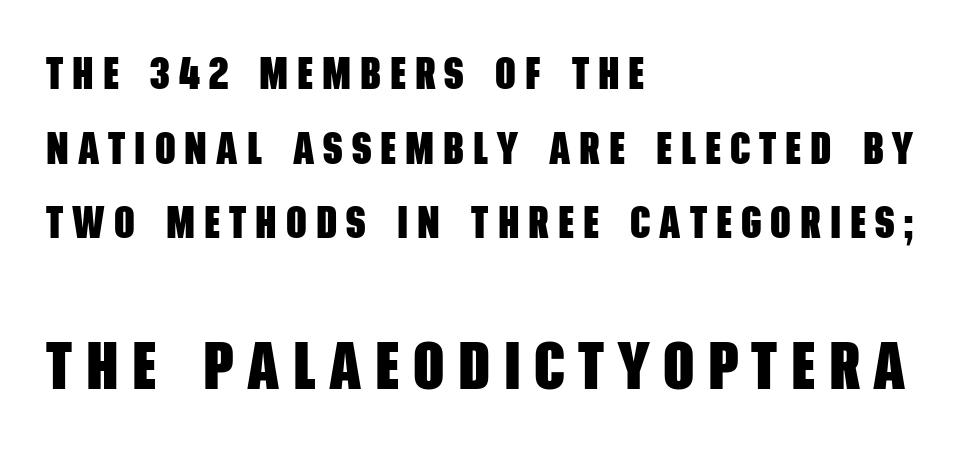
The lines in this sample share a left origin and differ only in where they stop. The face used here is proportionally spaced, like ordinary book or web type. This rendering features lettering with no underline. The face used here is a sans, in the tradition of grotesques and geometrics. Stroke thickness is high; the sample reads as a true bold.
